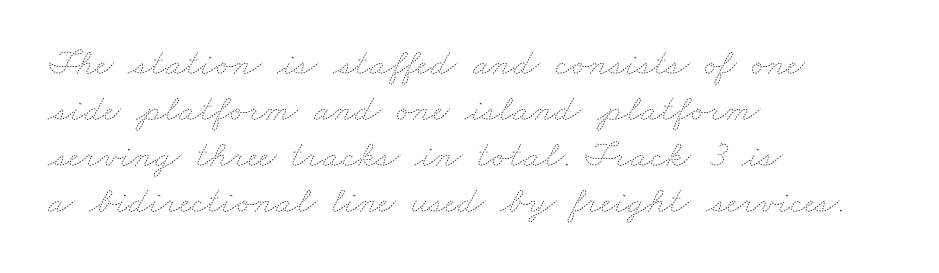
{"bold": "no", "weight": "thin", "width": "wide", "stroke_contrast": "low", "x_height": "small", "monospaced": "no", "underline": "no", "align": "left", "line_spacing_ratio": 1.21, "letter_spacing": "normal", "letter_spacing_em": 0.0, "glyph_px": 38}
